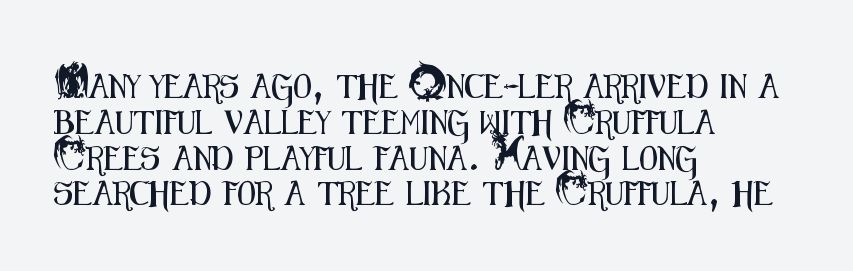
{"italic": "no", "underline": "no", "align": "left", "line_spacing": "normal", "line_spacing_ratio": 1.49, "letter_spacing": "normal", "letter_spacing_em": 0.0, "glyph_px": 24}
